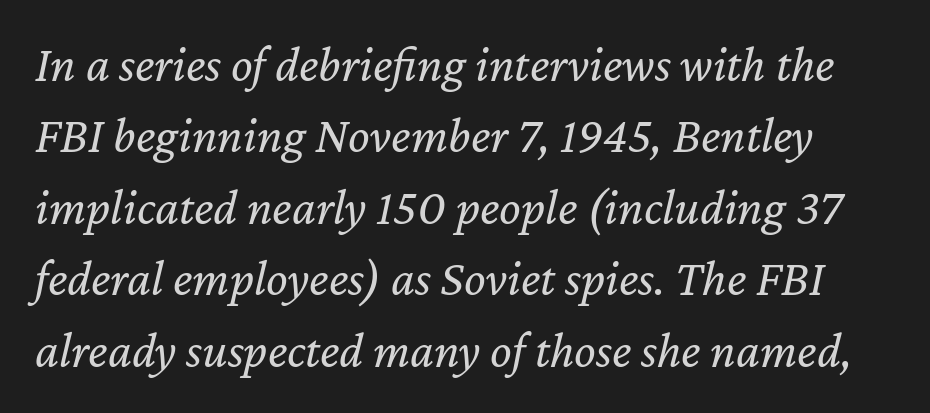
Q: Is the text bold? A: No.
Q: Is the text italic (slanted)? A: Yes, it leans right by about 12 degrees.
Q: Is the text underlined? A: No.
Q: Is the spacing between letters normal or unusually wide? A: Normal.
Q: Is the spacing between lines tight, normal or loose? A: Normal.
Q: Width (condensed, normal, or wide)? A: Normal.
Q: Stroke contrast? A: Low.
Q: x-height? A: Medium.
Q: Monospaced? A: No.
